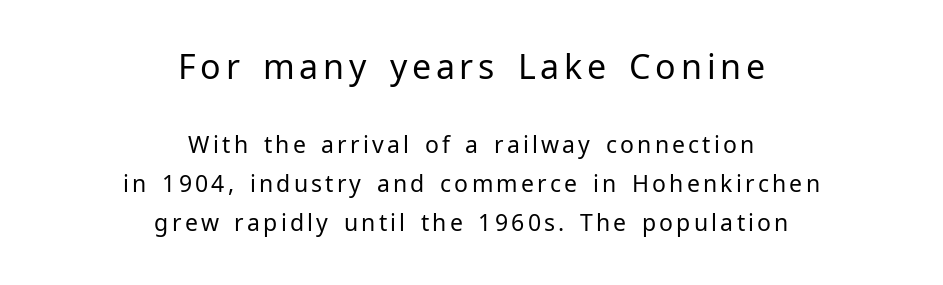
The image shows 34 px regular-weight sans-serif type, upright; set centered, normal line spacing (1.68x), not underlined; the first (top) block is 1.48x larger; low stroke contrast and a medium x-height.
